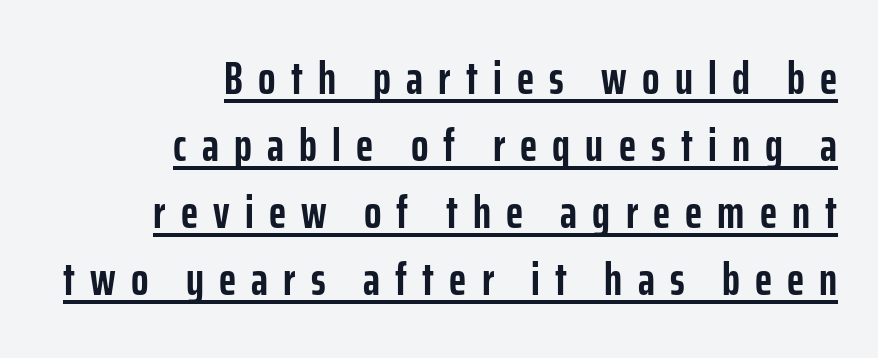
The image shows 46 px semibold, condensed sans-serif type, upright; set right-aligned, normal line spacing (1.46x), unusually wide letter spacing (+0.33 em), underlined; low stroke contrast and a medium x-height.
